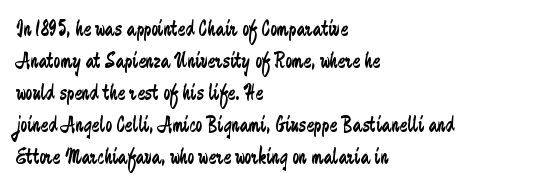
The image shows 23 px text type; set left-aligned, normal line spacing (1.39x), normal letter spacing, not underlined.
